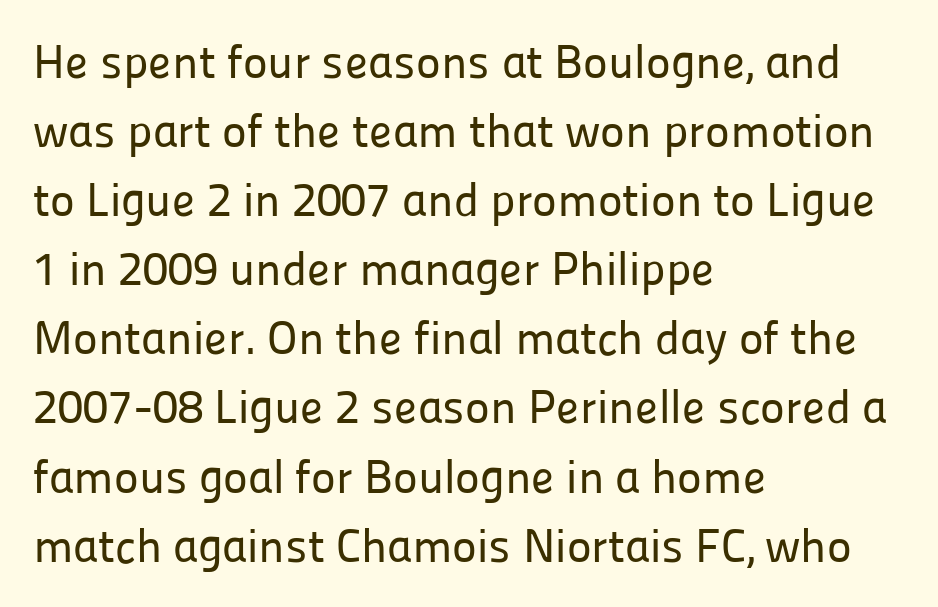
Reading down the block, your eye returns to a fixed left position each line. Descenders hang freely into open space. Compared with typical paragraphs, the rows here are spaced about the same. Do the characters align in a grid? No, the font is proportional.
